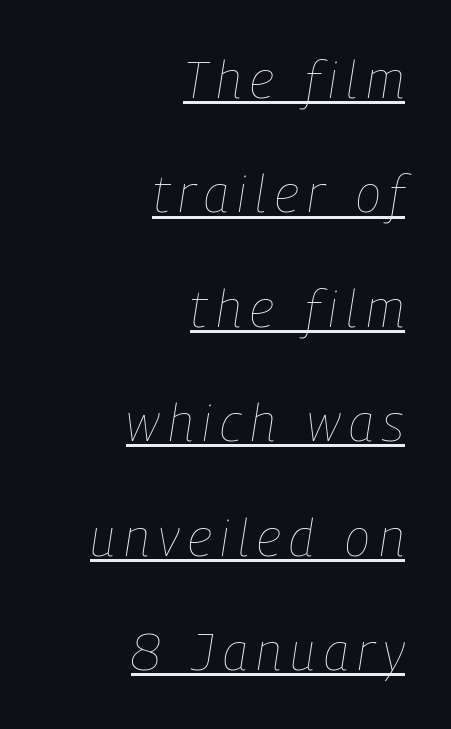
Q: Is the text bold? A: No.
Q: Is the text italic (slanted)? A: Yes, it leans right by about 9 degrees.
Q: Is the text underlined? A: Yes.
Q: How is the paragraph aligned? A: Right-aligned.
Q: Is the spacing between lines tight, normal or loose? A: Loose.
Q: Width (condensed, normal, or wide)? A: Condensed.
Q: Stroke contrast? A: Low.
Q: x-height? A: Medium.
Q: Monospaced? A: No.
